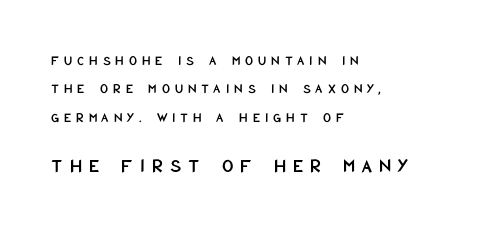
The image shows 20 px text type, upright; set left-aligned, loose line spacing (2.03x), unusually wide letter spacing (+0.35 em), not underlined; the second (bottom) block is 1.43x larger.
